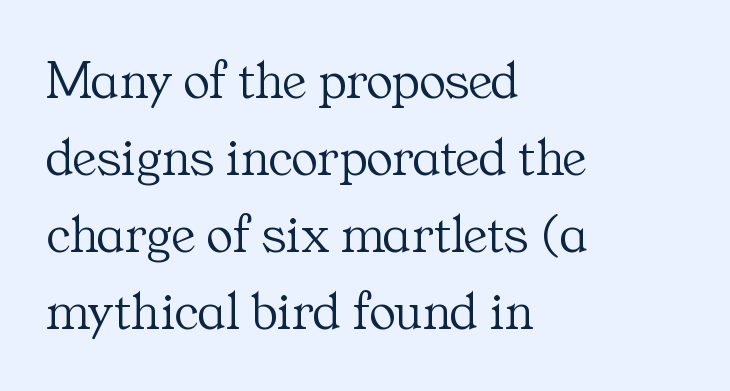
The image shows 55 px light serif type, upright; set left-aligned, normal line spacing (1.4x), normal letter spacing, not underlined; medium stroke contrast and a medium x-height.
